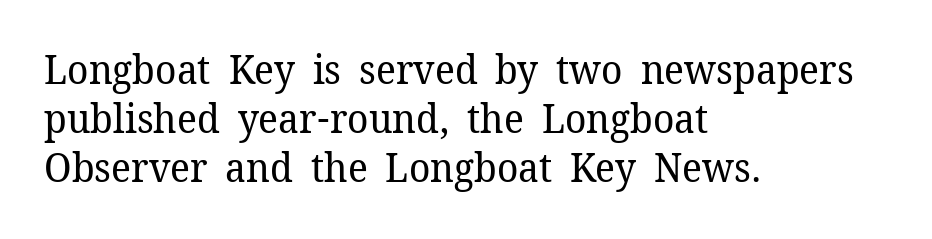
This sample uses plain, unmodified letter spacing. This is the regular roman posture of the typeface. Quick note: underline off. A light-to-regular cut is what we see here. Spacing verdict: proportional, widths tailored to each character. Every row of glyphs begins at an identical x-position on the left.
